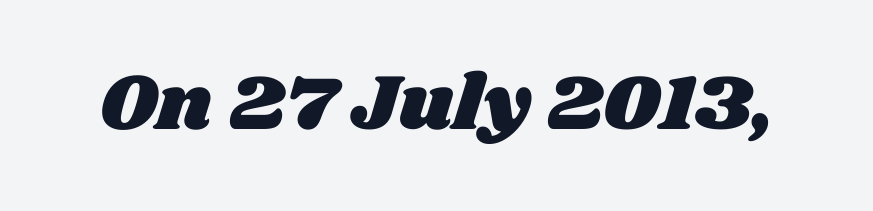
{"width": "wide", "stroke_contrast": "medium", "x_height": "large", "monospaced": "no", "underline": "no", "letter_spacing": "normal", "letter_spacing_em": 0.0, "glyph_px": 79}
